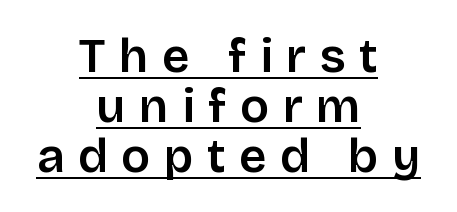
Q: Is the text italic (slanted)? A: No, it is upright.
Q: Is the typeface a serif or a sans-serif typeface? A: Sans-serif.
Q: Is the text underlined? A: Yes.
Q: How is the paragraph aligned? A: Centered.
Q: Is the spacing between letters normal or unusually wide? A: Unusually wide.
Q: Is the spacing between lines tight, normal or loose? A: Tight.
Q: Width (condensed, normal, or wide)? A: Normal.
Q: Stroke contrast? A: Low.
Q: x-height? A: Large.
Q: Monospaced? A: No.
